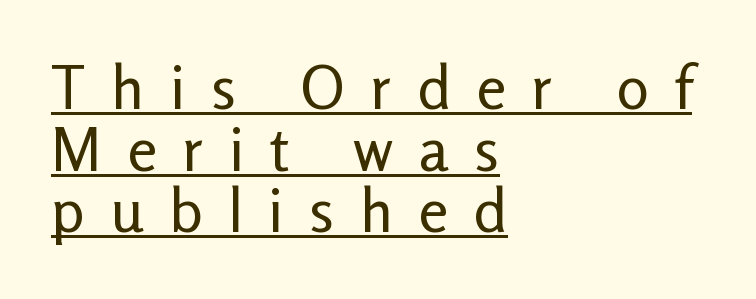
Q: Is the text bold? A: No.
Q: Is the text italic (slanted)? A: No, it is upright.
Q: Is the typeface a serif or a sans-serif typeface? A: Sans-serif.
Q: Is the text underlined? A: Yes.
Q: How is the paragraph aligned? A: Left-aligned.
Q: Is the spacing between letters normal or unusually wide? A: Unusually wide.
Q: Is the spacing between lines tight, normal or loose? A: Tight.
Q: Width (condensed, normal, or wide)? A: Normal.
Q: Stroke contrast? A: Low.
Q: x-height? A: Medium.
Q: Monospaced? A: No.
